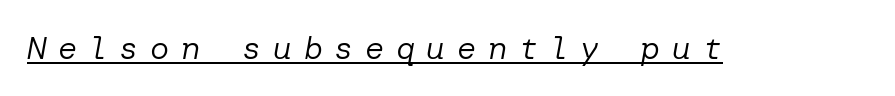
This is not heavy type; no bold has been used. Observe the lean: these are italic letterforms. The face used here appears with an underline applied. Each word looks stretched out because of the extra space between its letters.
